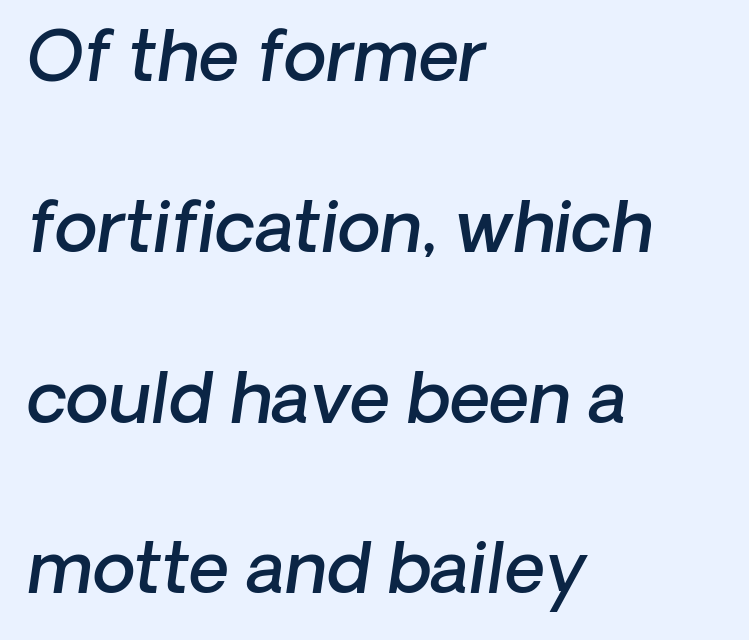
{"serif": "no", "bold": "semi", "weight": "semibold", "width": "normal", "stroke_contrast": "low", "x_height": "medium", "monospaced": "no", "underline": "no", "align": "left", "line_spacing": "loose", "line_spacing_ratio": 2.44, "letter_spacing": "normal", "letter_spacing_em": 0.0, "glyph_px": 70}
